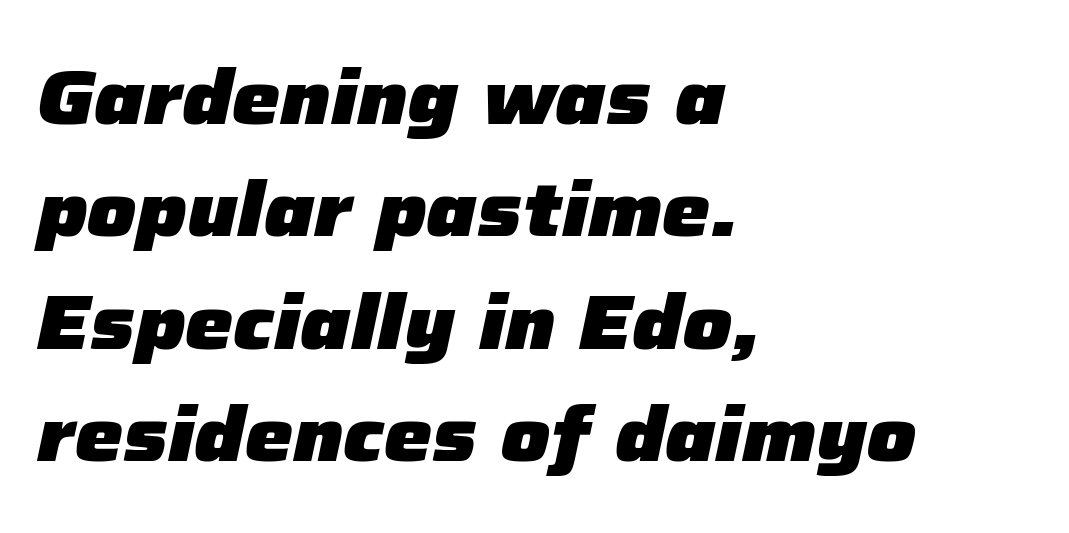
{"italic": "yes", "lean": "right", "slant_degrees": 12, "bold": "yes", "weight": "heavy", "width": "normal", "stroke_contrast": "low", "x_height": "medium", "monospaced": "no", "underline": "no", "align": "left", "line_spacing": "normal", "line_spacing_ratio": 1.48, "letter_spacing": "normal", "letter_spacing_em": 0.0, "glyph_px": 76}
